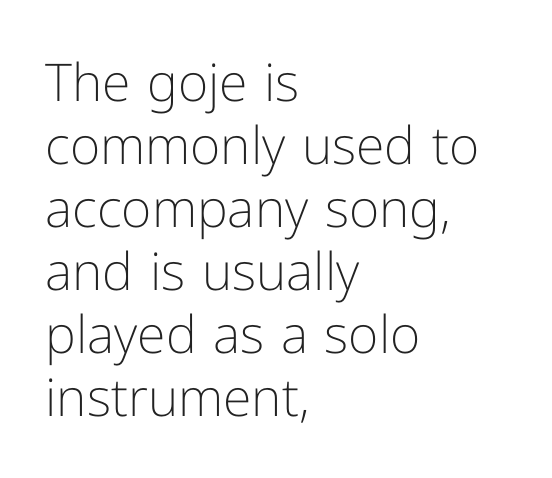
Q: Is the text bold? A: No.
Q: Is the text italic (slanted)? A: No, it is upright.
Q: Is the typeface a serif or a sans-serif typeface? A: Sans-serif.
Q: Is the text underlined? A: No.
Q: How is the paragraph aligned? A: Left-aligned.
Q: Is the spacing between letters normal or unusually wide? A: Normal.
Q: Width (condensed, normal, or wide)? A: Normal.
Q: Stroke contrast? A: Low.
Q: x-height? A: Medium.
Q: Monospaced? A: No.
